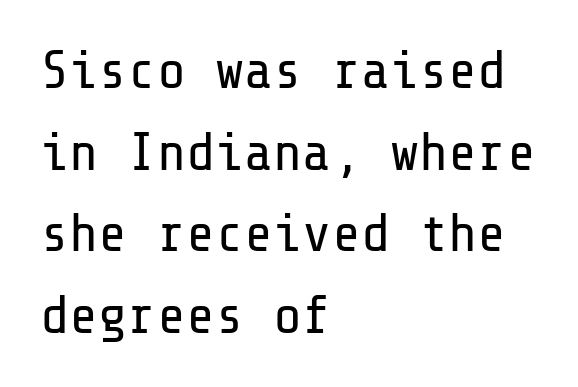
Bold? No — there's no thickening of the strokes. Nope, no serifs anywhere on these letters. This is roman type, the default non-slanted kind. Horizontal alignment here is leftward, the default for most running prose. How would I describe the line gaps? Plain and ordinary. Descenders are the only things crossing below the line.
